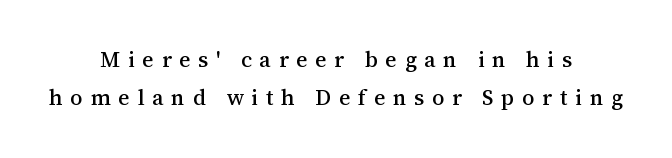
Short and long lines alike share a common midpoint. A typesetter would call this heavily tracked-out type. Underline: absent. A roman cut, with each character standing at attention.
